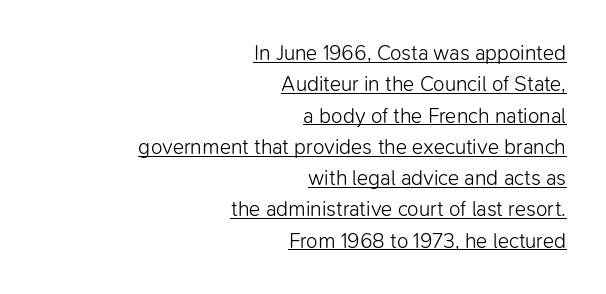
The image shows 21 px text type, upright; set right-aligned, normal line spacing (1.49x), normal letter spacing, underlined.
